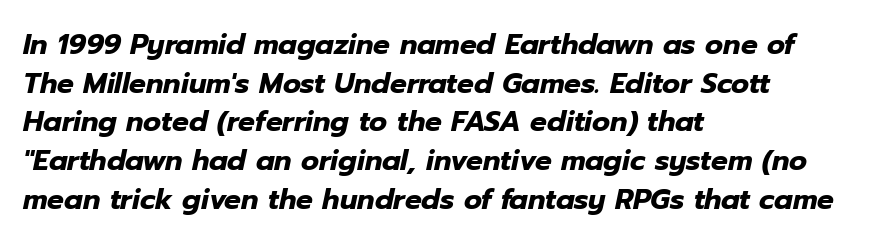
Q: Is the text bold? A: Yes.
Q: Is the text italic (slanted)? A: Yes, it leans right by about 12 degrees.
Q: Is the text underlined? A: No.
Q: How is the paragraph aligned? A: Left-aligned.
Q: Is the spacing between letters normal or unusually wide? A: Normal.
Q: Is the spacing between lines tight, normal or loose? A: Normal.
Q: Width (condensed, normal, or wide)? A: Normal.
Q: Stroke contrast? A: Low.
Q: x-height? A: Medium.
Q: Monospaced? A: No.
